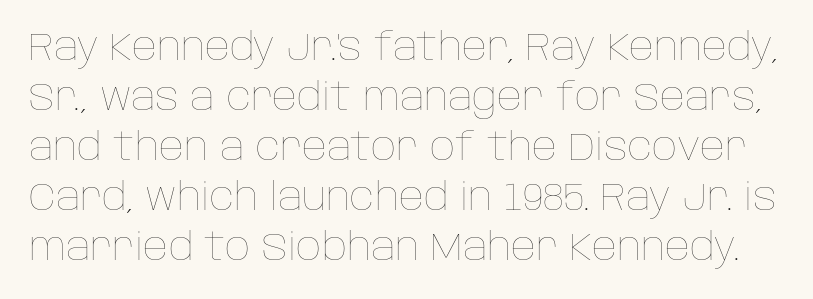
The image shows 39 px thin type, upright; set normal line spacing (1.28x), normal letter spacing, not underlined; low stroke contrast and a large x-height.
